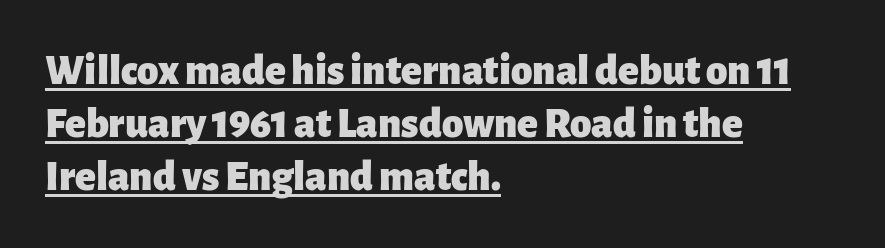
The image shows 43 px heavy sans-serif type, upright; set left-aligned, line spacing 1.23x, normal letter spacing, underlined; low stroke contrast and a medium x-height.
